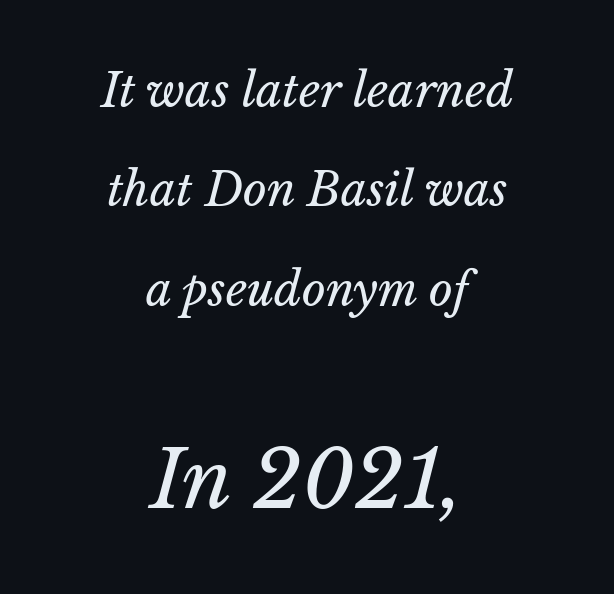
{"italic": "yes", "lean": "right", "slant_degrees": 14, "bold": "no", "weight": "regular", "width": "normal", "stroke_contrast": "low", "x_height": "medium", "monospaced": "no", "underline": "no", "align": "center", "line_spacing": "loose", "line_spacing_ratio": 2.16, "letter_spacing": "normal", "letter_spacing_em": 0.0, "larger_block": "second", "size_ratio": 1.74, "glyph_px": 80}
